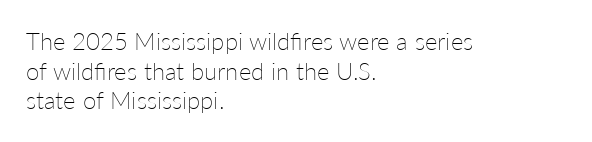
The image shows 24 px text type, upright; set left-aligned, line spacing 1.23x, normal letter spacing, not underlined.
